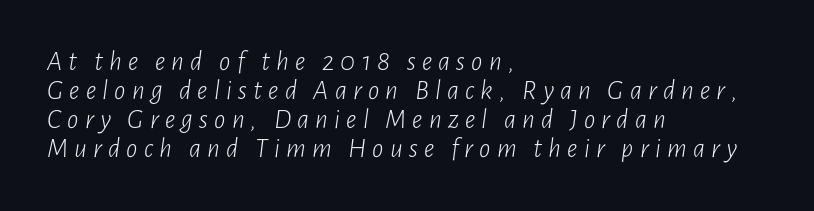
Q: Is the text bold? A: No.
Q: Is the text italic (slanted)? A: Yes, it leans right by about 7 degrees.
Q: Is the text underlined? A: No.
Q: How is the paragraph aligned? A: Left-aligned.
Q: Is the spacing between letters normal or unusually wide? A: Unusually wide.
Q: Is the spacing between lines tight, normal or loose? A: Tight.
Q: Width (condensed, normal, or wide)? A: Condensed.
Q: Stroke contrast? A: Low.
Q: x-height? A: Medium.
Q: Monospaced? A: No.
